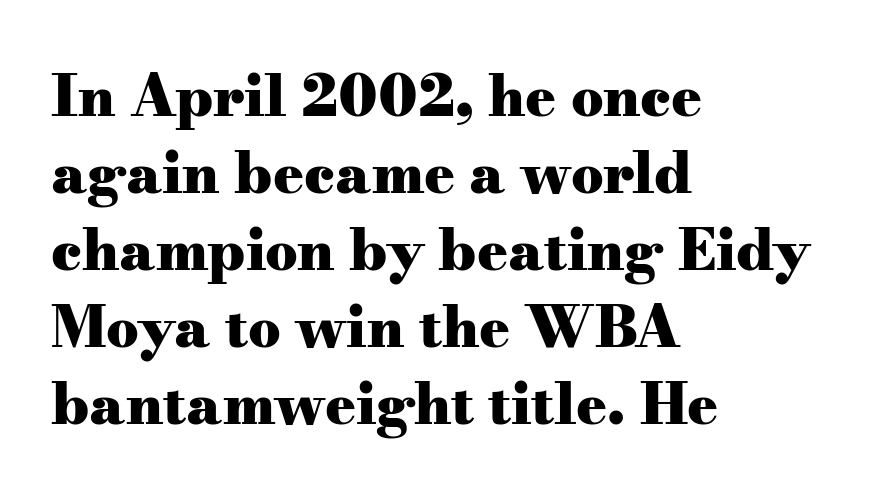
{"serif": "yes", "italic": "no", "bold": "yes", "weight": "heavy", "width": "wide", "stroke_contrast": "medium", "x_height": "small", "monospaced": "no", "underline": "no", "align": "left", "line_spacing": "normal", "line_spacing_ratio": 1.35, "letter_spacing": "normal", "letter_spacing_em": 0.0, "glyph_px": 57}
